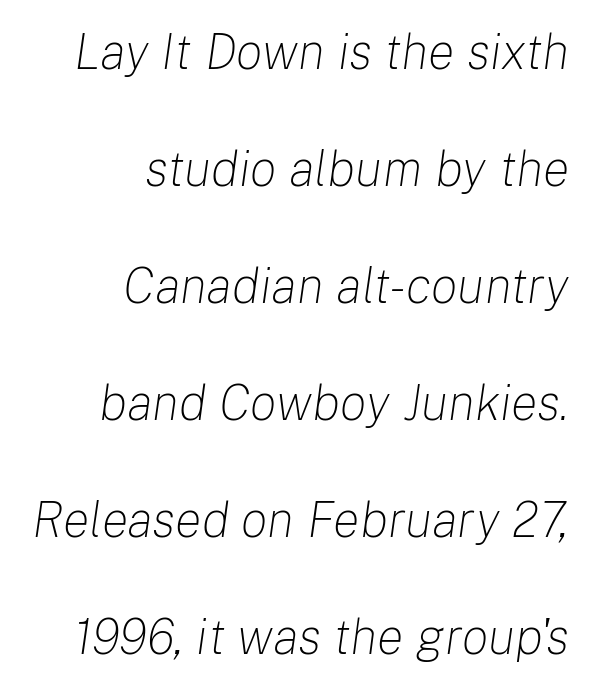
You can tell it's italic because the verticals aren't actually vertical. The tracking reads as untouched default to a designer's eye. The typesetter chose a ragged-left arrangement here. Weight class: somewhere from thin through regular. Varying glyph widths throughout — classic text-font behaviour. The passage shown is not underscored anywhere.
